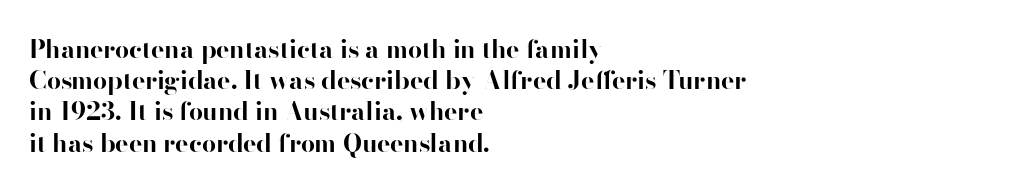
Caption: standard tracking, unaltered. Weight: bold. Line beginnings align vertically; line endings do not. The type sits square on the baseline with zero lean.
